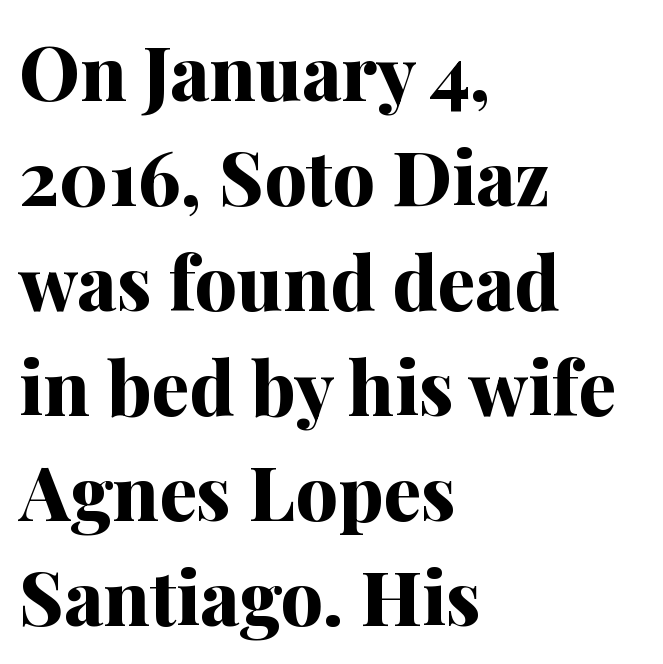
Q: Is the text bold? A: Yes.
Q: Is the text italic (slanted)? A: No, it is upright.
Q: Is the typeface a serif or a sans-serif typeface? A: Serif.
Q: Is the text underlined? A: No.
Q: How is the paragraph aligned? A: Left-aligned.
Q: Is the spacing between letters normal or unusually wide? A: Normal.
Q: Is the spacing between lines tight, normal or loose? A: Normal.
Q: Width (condensed, normal, or wide)? A: Normal.
Q: Stroke contrast? A: Medium.
Q: x-height? A: Medium.
Q: Monospaced? A: No.
